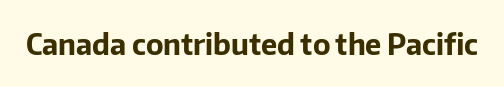
{"serif": "no", "italic": "no", "bold": "yes", "weight": "bold", "width": "normal", "stroke_contrast": "low", "x_height": "medium", "monospaced": "no", "underline": "no", "letter_spacing": "normal", "letter_spacing_em": 0.0, "glyph_px": 29}
